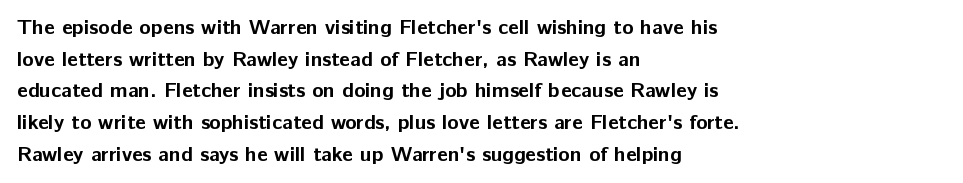
{"italic": "no", "bold": "yes", "underline": "no", "align": "left", "line_spacing": "normal", "line_spacing_ratio": 1.51, "letter_spacing": "normal", "letter_spacing_em": 0.0, "glyph_px": 21}
